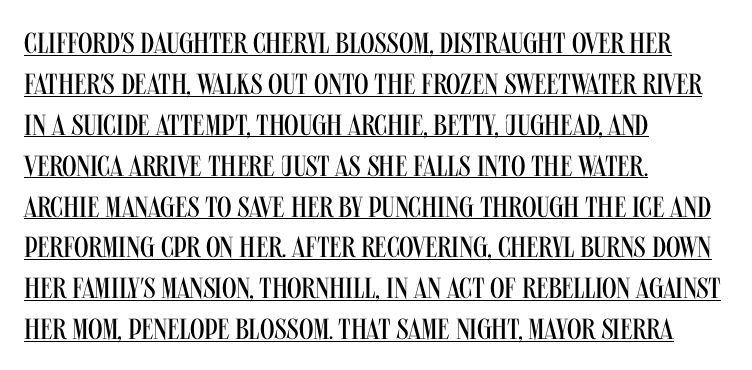
The image shows 29 px regular-weight, condensed sans-serif type, upright; set left-aligned, normal line spacing (1.41x), normal letter spacing, underlined; medium stroke contrast and a large x-height.
